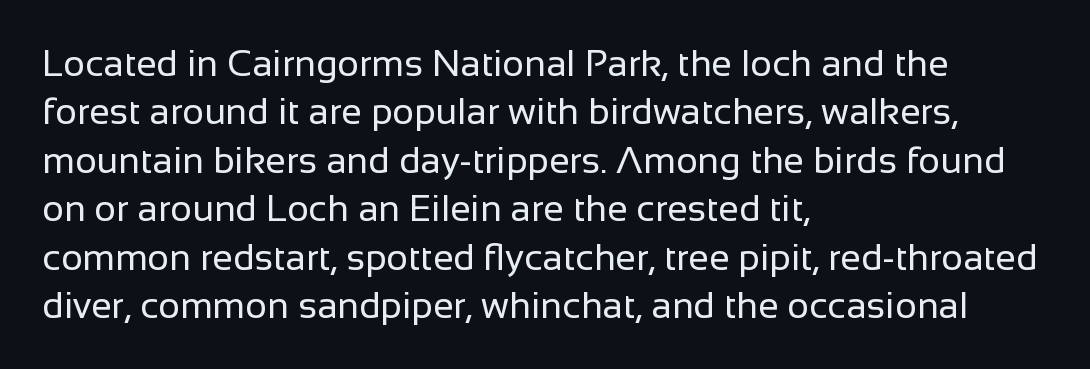
Q: Is the text bold? A: No.
Q: Is the text italic (slanted)? A: No, it is upright.
Q: Is the typeface a serif or a sans-serif typeface? A: Sans-serif.
Q: Is the text underlined? A: No.
Q: How is the paragraph aligned? A: Left-aligned.
Q: Is the spacing between letters normal or unusually wide? A: Normal.
Q: Is the spacing between lines tight, normal or loose? A: Normal.
Q: Width (condensed, normal, or wide)? A: Normal.
Q: Stroke contrast? A: Low.
Q: x-height? A: Medium.
Q: Monospaced? A: No.
